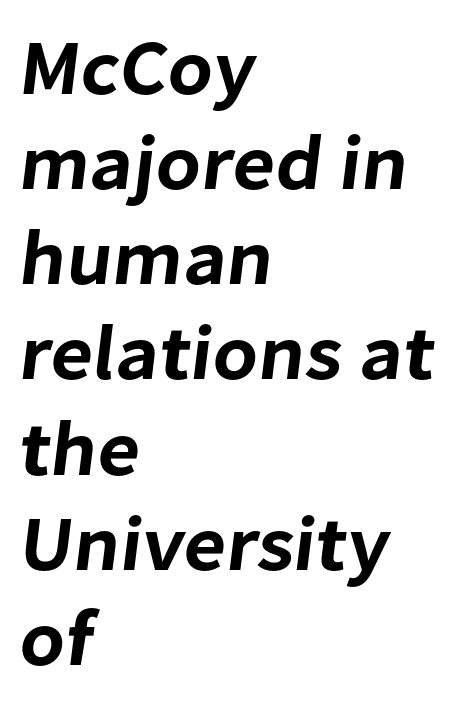
{"serif": "no", "width": "normal", "stroke_contrast": "low", "x_height": "medium", "monospaced": "no", "underline": "no", "align": "left", "line_spacing_ratio": 1.22, "letter_spacing": "normal", "letter_spacing_em": 0.0, "glyph_px": 78}
